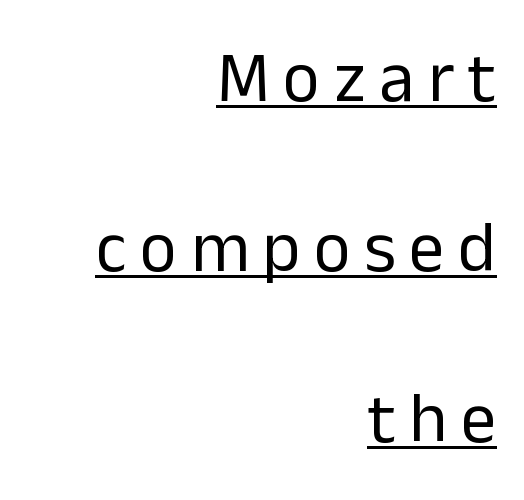
{"serif": "no", "italic": "no", "bold": "no", "weight": "regular", "width": "normal", "stroke_contrast": "low", "x_height": "medium", "monospaced": "no", "underline": "yes", "align": "right", "line_spacing": "loose", "line_spacing_ratio": 2.4, "glyph_px": 71}
